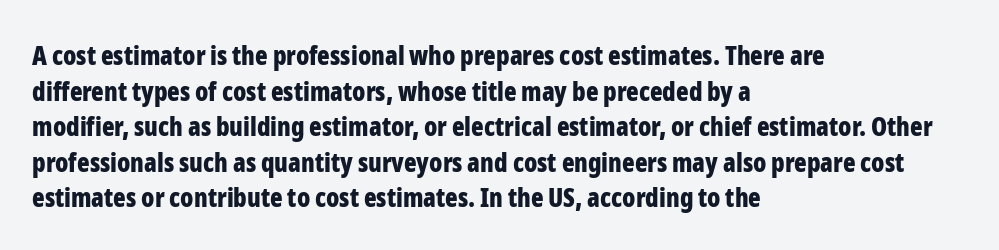
{"italic": "no", "bold": "yes", "underline": "no", "align": "left", "line_spacing": "normal", "line_spacing_ratio": 1.37, "letter_spacing": "normal", "letter_spacing_em": 0.0, "glyph_px": 26}
